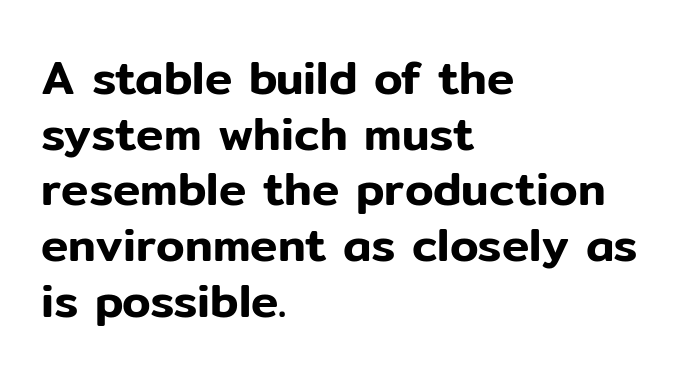
{"serif": "no", "italic": "no", "width": "normal", "stroke_contrast": "low", "x_height": "medium", "monospaced": "no", "underline": "no", "align": "left", "line_spacing_ratio": 1.21, "letter_spacing": "normal", "letter_spacing_em": 0.0, "glyph_px": 46}
